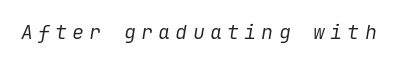
It's the slanting kind of type. Weight: in the light-to-regular range. Anything drawn beneath the words? Only blank space. Display-style spreading of the glyphs; the letterfit is very open.
